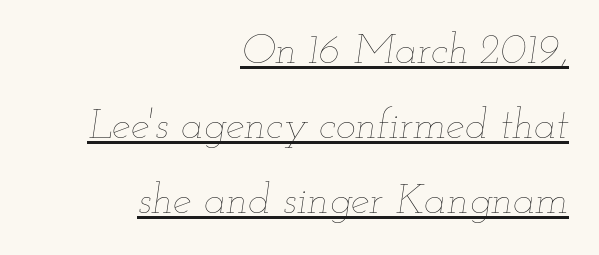
Q: Is the text bold? A: No.
Q: Is the text italic (slanted)? A: Yes, it leans right by about 12 degrees.
Q: Is the text underlined? A: Yes.
Q: How is the paragraph aligned? A: Right-aligned.
Q: Is the spacing between letters normal or unusually wide? A: Normal.
Q: Width (condensed, normal, or wide)? A: Wide.
Q: Stroke contrast? A: Low.
Q: x-height? A: Small.
Q: Monospaced? A: No.
